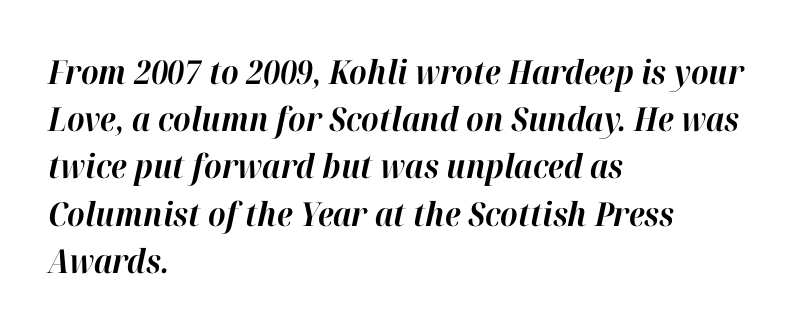
Q: Is the text bold? A: Yes.
Q: Is the text italic (slanted)? A: Yes, it leans right by about 12 degrees.
Q: Is the text underlined? A: No.
Q: How is the paragraph aligned? A: Left-aligned.
Q: Is the spacing between letters normal or unusually wide? A: Normal.
Q: Is the spacing between lines tight, normal or loose? A: Normal.
Q: Width (condensed, normal, or wide)? A: Normal.
Q: Stroke contrast? A: High.
Q: x-height? A: Medium.
Q: Monospaced? A: No.
